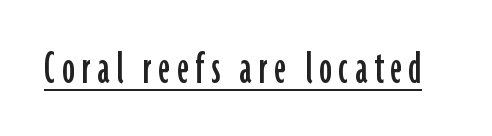
{"serif": "no", "italic": "no", "width": "condensed", "stroke_contrast": "low", "x_height": "medium", "monospaced": "no", "underline": "yes", "glyph_px": 51}
